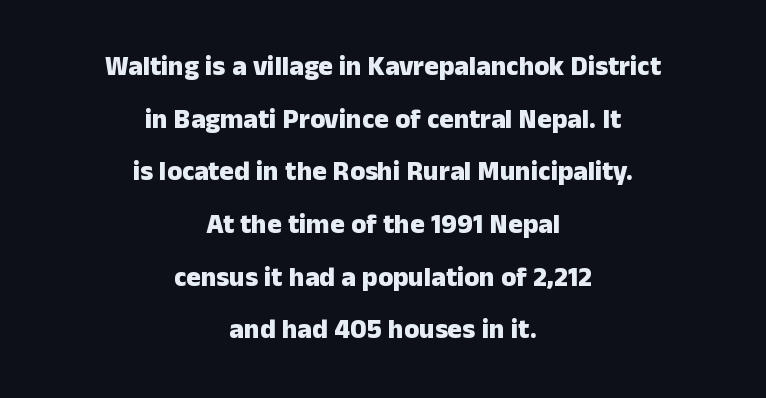
{"italic": "no", "bold": "yes", "underline": "no", "align": "center", "line_spacing": "loose", "line_spacing_ratio": 1.95, "letter_spacing": "normal", "letter_spacing_em": 0.0, "glyph_px": 27}
